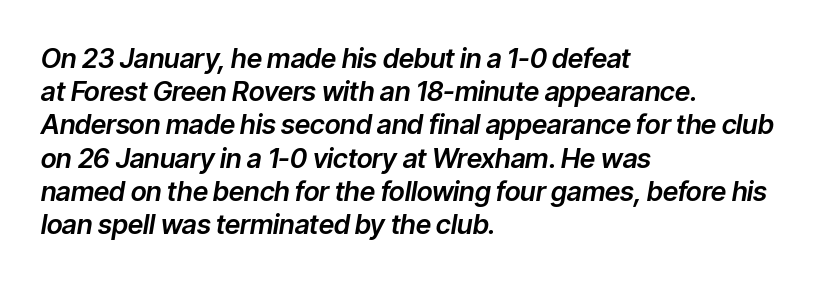
Q: Is the text italic (slanted)? A: Yes, it leans right by about 9 degrees.
Q: Is the text underlined? A: No.
Q: How is the paragraph aligned? A: Left-aligned.
Q: Is the spacing between letters normal or unusually wide? A: Normal.
